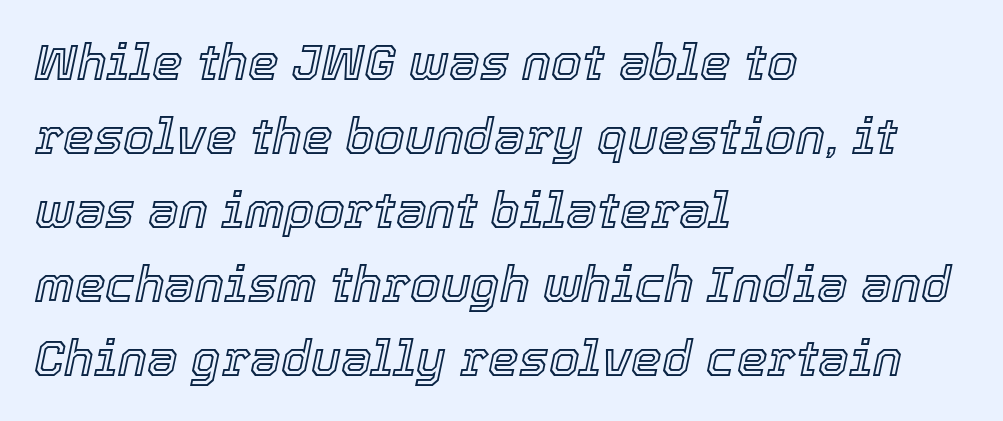
Q: Is the text italic (slanted)? A: Yes, it leans right by about 12 degrees.
Q: Is the text underlined? A: No.
Q: How is the paragraph aligned? A: Left-aligned.
Q: Is the spacing between letters normal or unusually wide? A: Normal.
Q: Is the spacing between lines tight, normal or loose? A: Normal.
Q: Width (condensed, normal, or wide)? A: Normal.
Q: x-height? A: Medium.
Q: Monospaced? A: No.
